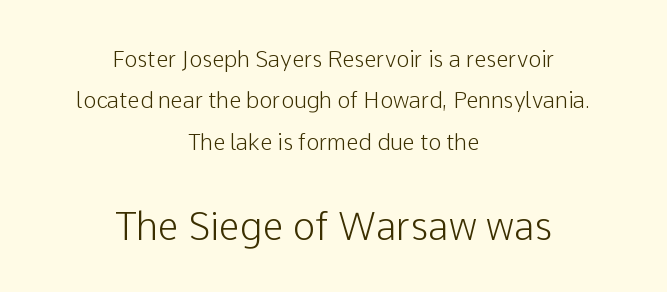
{"serif": "no", "italic": "no", "width": "normal", "stroke_contrast": "low", "x_height": "medium", "monospaced": "no", "underline": "no", "align": "center", "line_spacing_ratio": 1.88, "letter_spacing": "normal", "letter_spacing_em": 0.0, "larger_block": "second", "size_ratio": 1.73, "glyph_px": 38}
